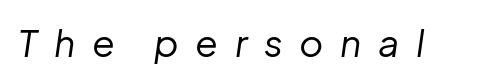
The image shows 37 px regular-weight type, italic (leaning right); set unusually wide letter spacing (+0.45 em), not underlined; low stroke contrast and a medium x-height.
